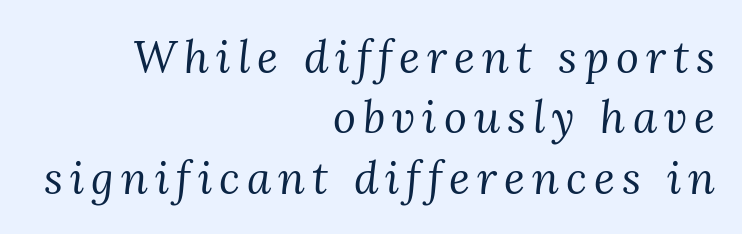
The space beneath each line is pristine and unruled. Compared with a typical body face, this is equally light or lighter still. Varying glyph widths throughout — classic text-font behaviour. These lines sit exactly where default settings would place them.
